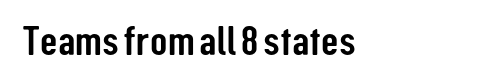
The image shows 40 px condensed sans-serif type, upright; set normal letter spacing, not underlined; low stroke contrast and a medium x-height.
